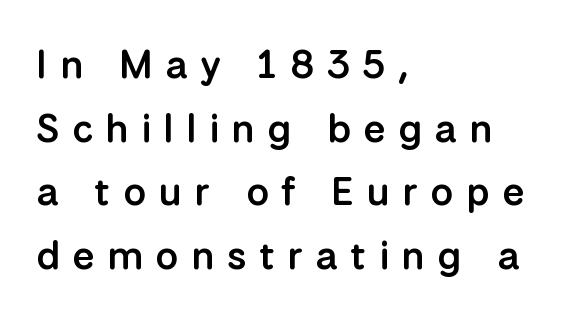
Check where the strokes stop: nothing finishes them off — pure sans. The paragraph shown leans on its left margin. Regarding leading, the lines here are spaced in the standard way. Quick note: not italic, upright.
